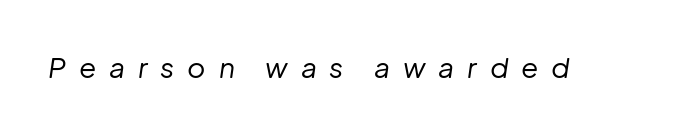
The image shows 28 px regular-weight type, italic (leaning right); set unusually wide letter spacing (+0.46 em), not underlined; low stroke contrast and a medium x-height.
